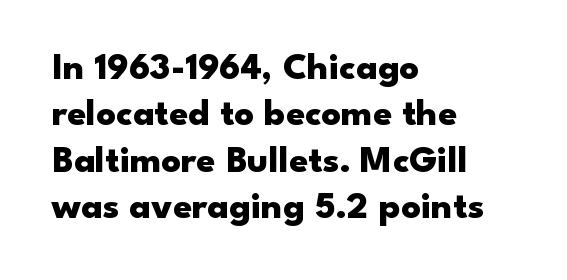
The foot of each line stays bare and open. Bold? Absolutely — the strokes are thick and heavy. Posture: vertical. Compared with a centered layout, this one pins lines to the left instead. The letters advance in unequal steps, a hallmark of proportional type. Classification — sans serif.
